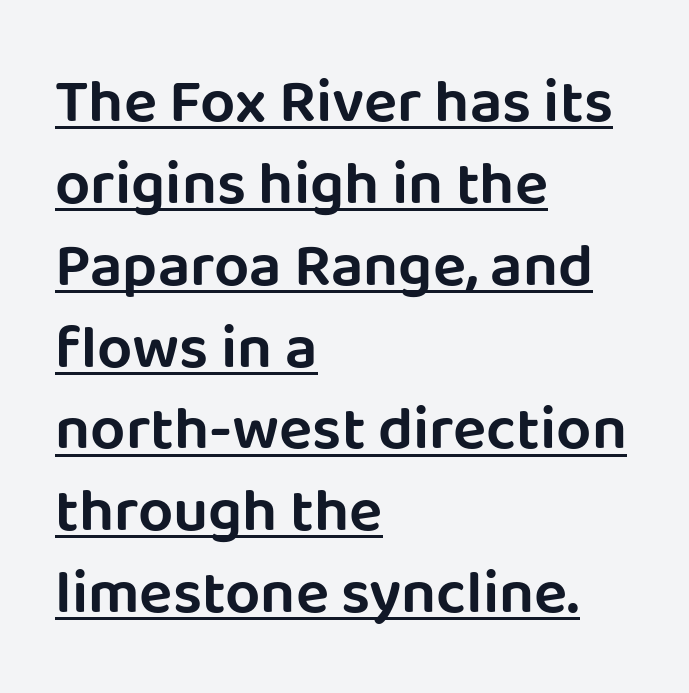
Q: Is the text italic (slanted)? A: No, it is upright.
Q: Is the typeface a serif or a sans-serif typeface? A: Sans-serif.
Q: Is the text underlined? A: Yes.
Q: How is the paragraph aligned? A: Left-aligned.
Q: Is the spacing between letters normal or unusually wide? A: Normal.
Q: Is the spacing between lines tight, normal or loose? A: Normal.
Q: Width (condensed, normal, or wide)? A: Normal.
Q: Stroke contrast? A: Low.
Q: x-height? A: Large.
Q: Monospaced? A: No.
